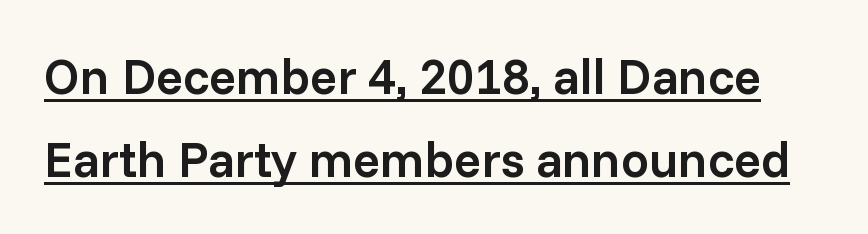
Q: Is the text bold? A: Semi-bold.
Q: Is the text italic (slanted)? A: No, it is upright.
Q: Is the typeface a serif or a sans-serif typeface? A: Sans-serif.
Q: Is the text underlined? A: Yes.
Q: Is the spacing between letters normal or unusually wide? A: Normal.
Q: Is the spacing between lines tight, normal or loose? A: Normal.
Q: Width (condensed, normal, or wide)? A: Normal.
Q: Stroke contrast? A: Low.
Q: x-height? A: Medium.
Q: Monospaced? A: No.
